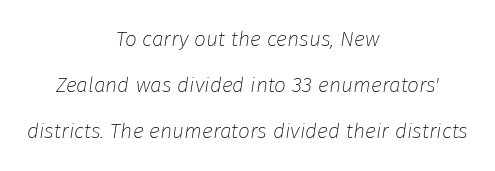
{"italic": "yes", "lean": "right", "slant_degrees": 8, "bold": "no", "underline": "no", "align": "center", "line_spacing": "loose", "line_spacing_ratio": 2.2, "letter_spacing": "normal", "letter_spacing_em": 0.0, "glyph_px": 21}
